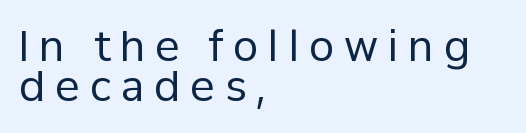
The image shows 41 px regular-weight sans-serif type, upright; set left-aligned, tight line spacing (0.97x), unusually wide letter spacing (+0.24 em), not underlined; low stroke contrast and a medium x-height.
